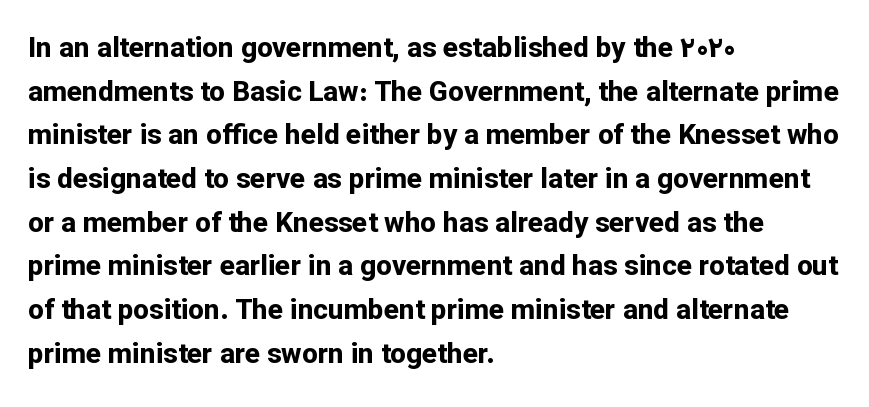
{"serif": "no", "italic": "no", "bold": "yes", "weight": "bold", "width": "normal", "stroke_contrast": "low", "x_height": "medium", "monospaced": "no", "underline": "no", "align": "left", "line_spacing": "normal", "line_spacing_ratio": 1.56, "letter_spacing": "normal", "letter_spacing_em": 0.0, "glyph_px": 28}
